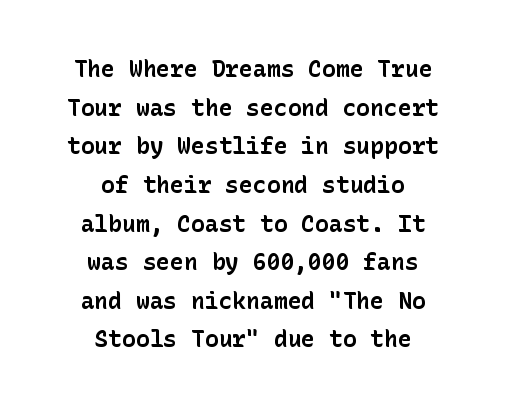
Q: Is the text bold? A: Yes.
Q: Is the text italic (slanted)? A: No, it is upright.
Q: Is the text underlined? A: No.
Q: How is the paragraph aligned? A: Centered.
Q: Is the spacing between letters normal or unusually wide? A: Normal.
Q: Is the spacing between lines tight, normal or loose? A: Normal.
